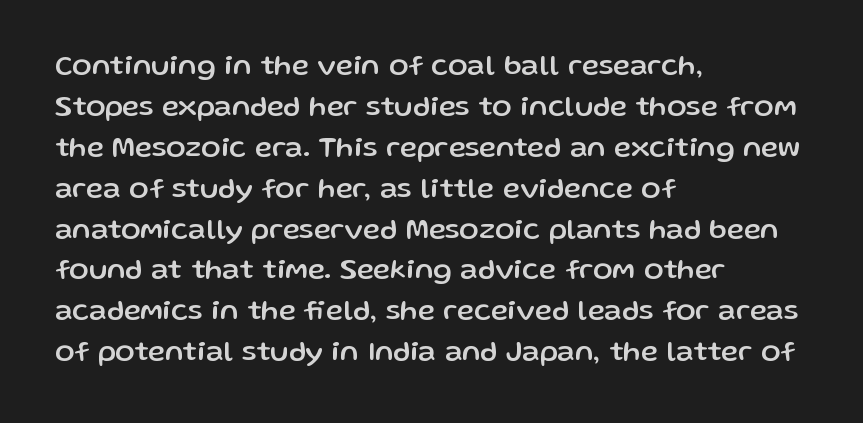
A bare baseline throughout the passage. The block of text has a typical density, with ordinary space between rows. Do the letters lean? They stand straight. The tracking reads as untouched default to a designer's eye.
